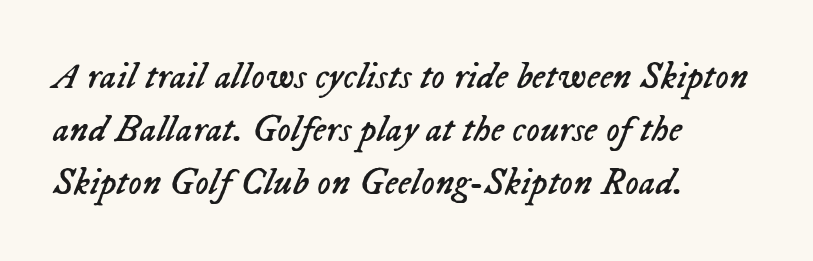
Compared with ordinary roman type, these characters are visibly tilted. Each line starts at the same left margin while the right side varies. No word sits above an underline. The line texture is even and compact thanks to regular tracking. Baseline-to-baseline distance is the conventional proportion of letter height. No chunkiness to these letters — they're not bold.
